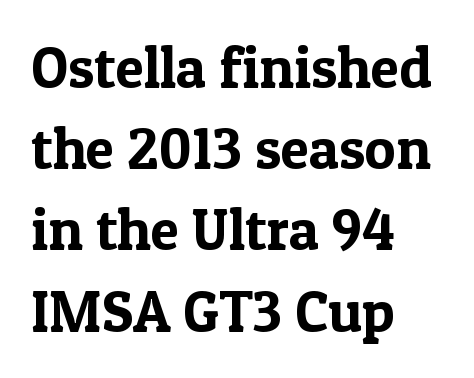
Horizontal bands of white between lines are of average thickness. Small tapered or slab feet sit at the stroke ends, so this counts as serif. The font's upright variant was chosen for this text. The compositor pushed each line to the left boundary. Here the glyphs are tracked normally, forming tight word shapes. Each letter keeps its own natural width here, so spacing adapts to shape.
